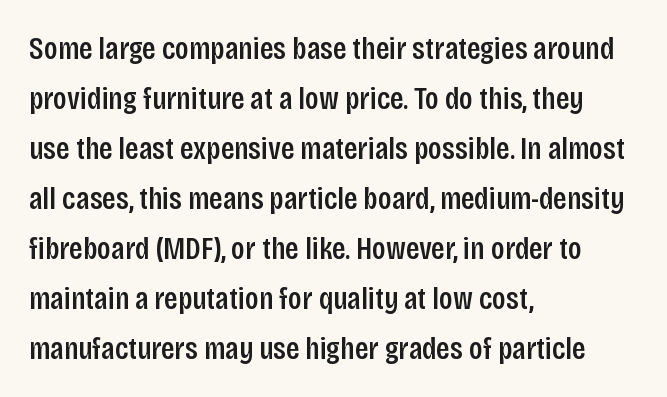
Plain, unruled lines of type. Proportional: the letters do not fall into vertical columns. Is this a sans? Yes — the strokes have no serifs. This sample is left-justified, so line endings fall wherever the words run out.
